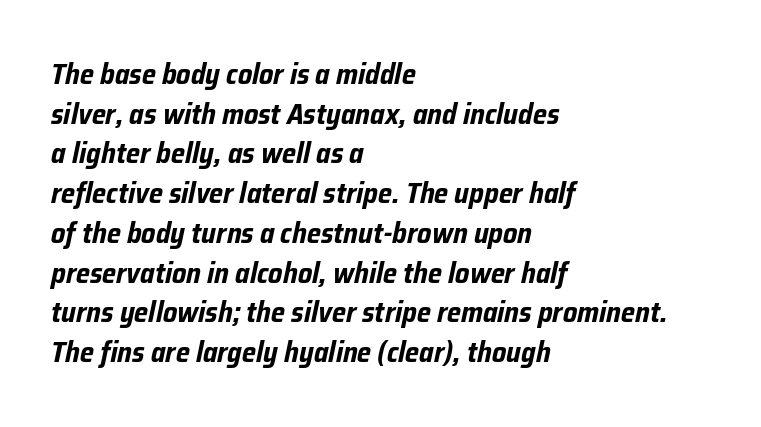
{"italic": "yes", "lean": "right", "slant_degrees": 12, "bold": "yes", "weight": "bold", "width": "condensed", "stroke_contrast": "low", "x_height": "medium", "monospaced": "no", "underline": "no", "align": "left", "line_spacing": "normal", "line_spacing_ratio": 1.37, "letter_spacing": "normal", "letter_spacing_em": 0.0, "glyph_px": 29}
